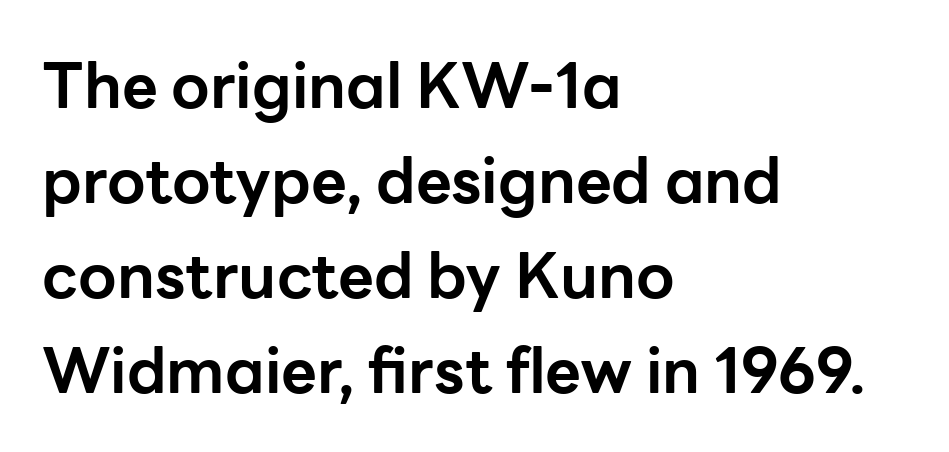
{"serif": "no", "italic": "no", "bold": "yes", "weight": "bold", "width": "normal", "stroke_contrast": "low", "x_height": "medium", "monospaced": "no", "underline": "no", "align": "left", "line_spacing": "normal", "line_spacing_ratio": 1.53, "letter_spacing": "normal", "letter_spacing_em": 0.0, "glyph_px": 62}
